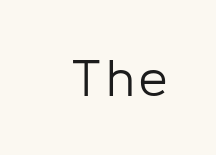
{"serif": "no", "italic": "no", "bold": "no", "weight": "light", "width": "normal", "stroke_contrast": "low", "x_height": "medium", "monospaced": "no", "underline": "no", "glyph_px": 51}
